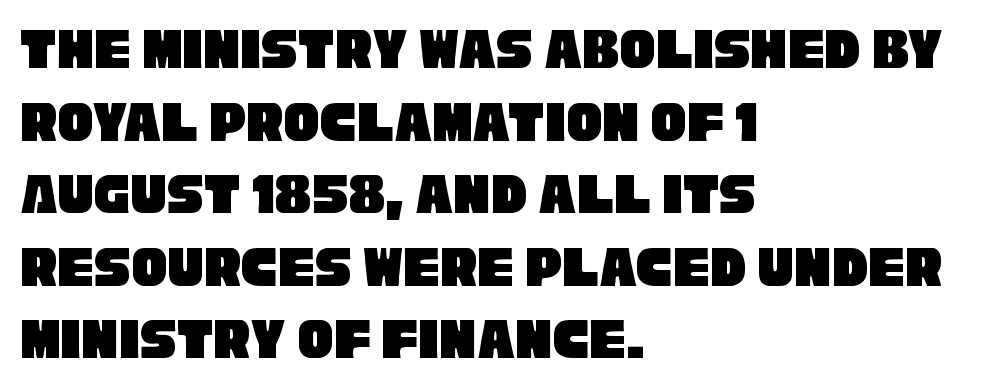
{"serif": "no", "width": "condensed", "stroke_contrast": "low", "x_height": "large", "monospaced": "no", "underline": "no", "align": "left", "line_spacing_ratio": 1.21, "letter_spacing": "normal", "letter_spacing_em": 0.0, "glyph_px": 60}
